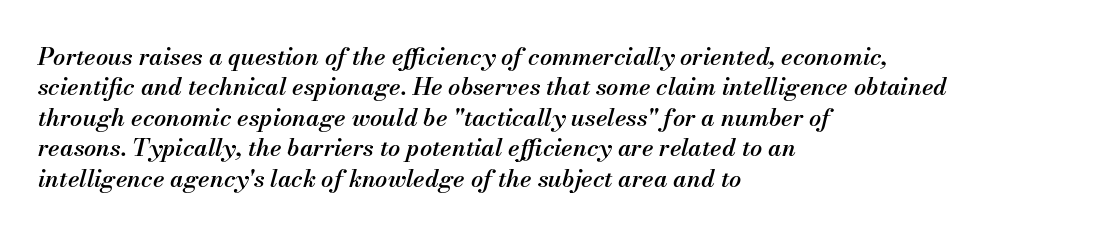
Q: Is the text bold? A: Semi-bold.
Q: Is the text italic (slanted)? A: Yes, it leans right by about 13 degrees.
Q: Is the text underlined? A: No.
Q: How is the paragraph aligned? A: Left-aligned.
Q: Is the spacing between letters normal or unusually wide? A: Normal.
Q: Is the spacing between lines tight, normal or loose? A: Normal.
